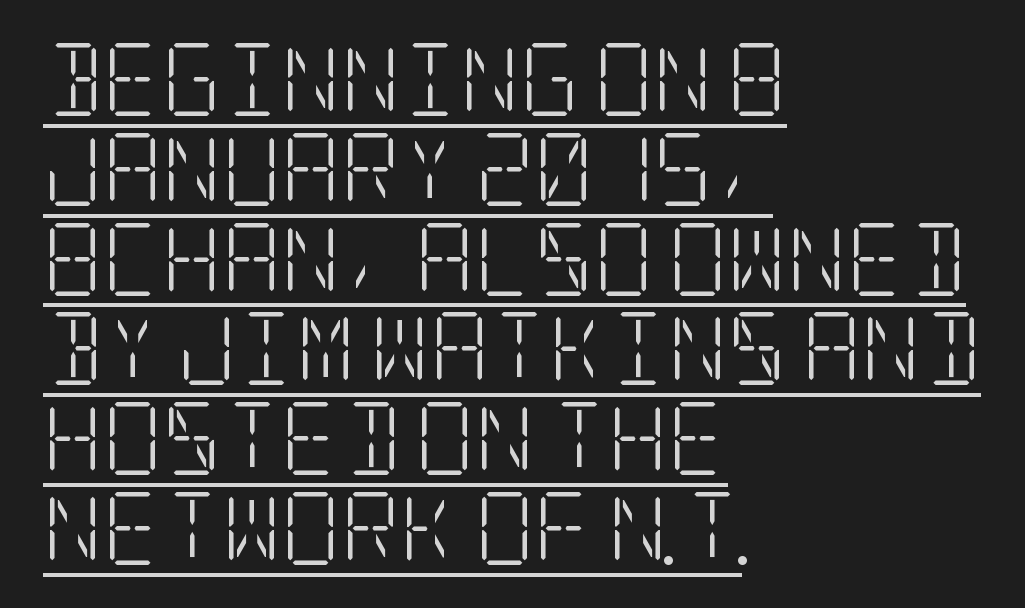
The image shows 73 px light, condensed serif type, upright; set left-aligned, line spacing 1.23x, normal letter spacing, underlined; low stroke contrast and a large x-height.
